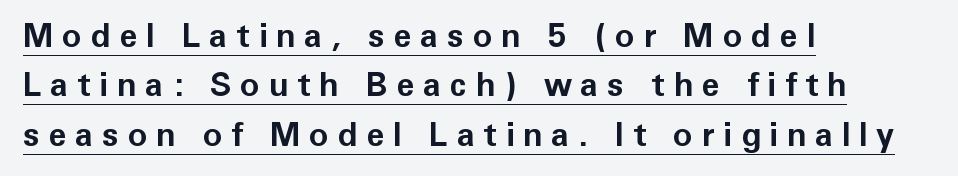
{"serif": "no", "italic": "no", "bold": "yes", "weight": "bold", "width": "normal", "stroke_contrast": "low", "x_height": "medium", "monospaced": "no", "underline": "yes", "align": "left", "line_spacing": "normal", "line_spacing_ratio": 1.5, "letter_spacing": "wide", "letter_spacing_em": 0.26, "glyph_px": 33}
